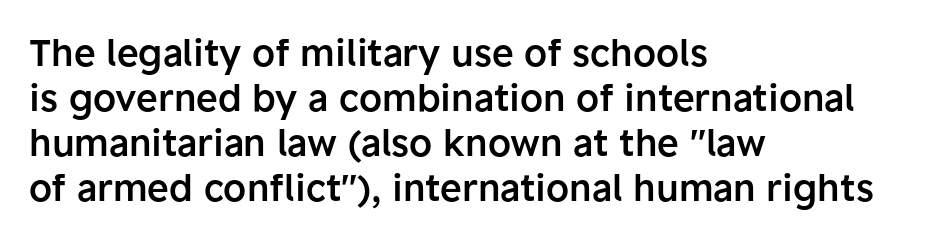
The image shows 37 px semibold sans-serif type, upright; set left-aligned, line spacing 1.22x, normal letter spacing, not underlined; low stroke contrast and a medium x-height.
